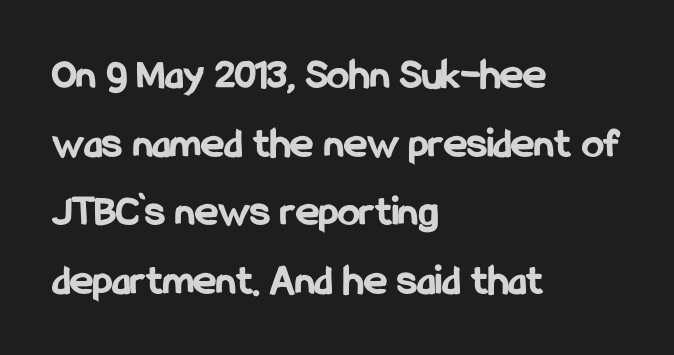
Words float on clear page, feet unadorned. Letter spacing: default. The designer went with a sans here, leaving each stem footless. Leading: standard. Layout note: lines flush left. Does the lettering tilt? It doesn't — this is upright.
